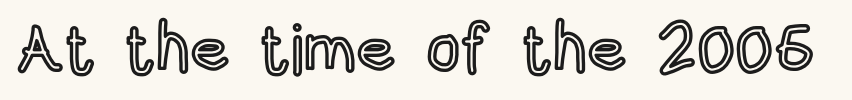
Standard letterfit; no display-style spreading of the glyphs. Posture: vertical. The strip under each line holds only bare page. These lines are rendered in a variable-pitch font.
